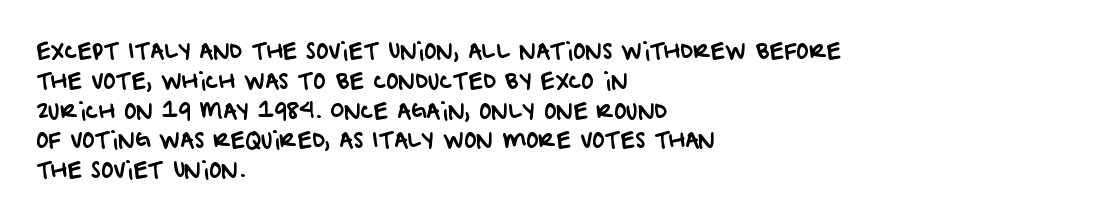
{"underline": "no", "align": "left", "line_spacing": "normal", "line_spacing_ratio": 1.42, "letter_spacing": "normal", "letter_spacing_em": 0.0, "glyph_px": 21}
